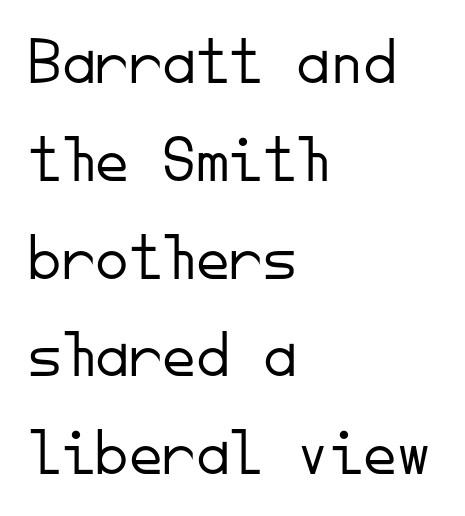
Words appear dense and cohesive because spacing is normal. A sans-serif font was chosen for this passage. The specimen reads as upright at a glance. Each new line begins a customary step beneath the previous one. Teacher's note: observe the even left margin — that is flush-left alignment. The glyphs are unaccompanied by any horizontal stroke below them.
